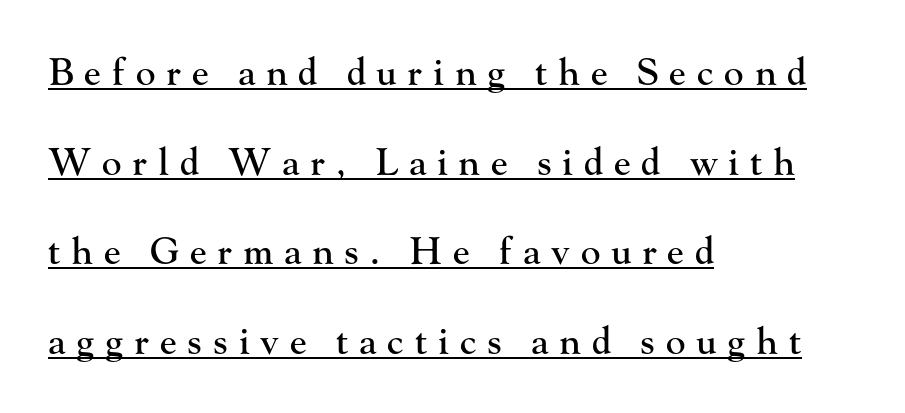
{"serif": "yes", "italic": "no", "width": "normal", "stroke_contrast": "high", "x_height": "small", "monospaced": "no", "underline": "yes", "align": "left", "line_spacing": "loose", "line_spacing_ratio": 2.42, "letter_spacing": "wide", "letter_spacing_em": 0.29, "glyph_px": 37}
